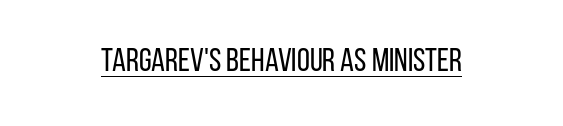
{"serif": "no", "italic": "no", "bold": "no", "weight": "regular", "width": "condensed", "stroke_contrast": "low", "x_height": "large", "monospaced": "no", "underline": "yes", "letter_spacing": "normal", "letter_spacing_em": 0.0, "glyph_px": 33}
